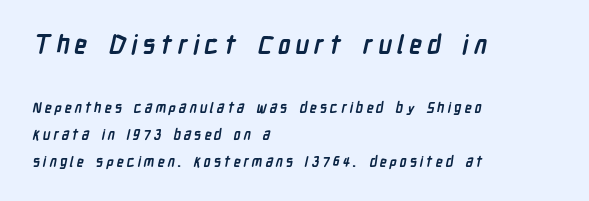
Q: Is the text bold? A: Yes.
Q: Is the text underlined? A: No.
Q: How is the paragraph aligned? A: Left-aligned.
Q: Is the spacing between letters normal or unusually wide? A: Unusually wide.
Q: Is the spacing between lines tight, normal or loose? A: Loose.
Q: Which block of text is set in a larger size, the first (top) or the second (bottom)? A: The first (top) one.
